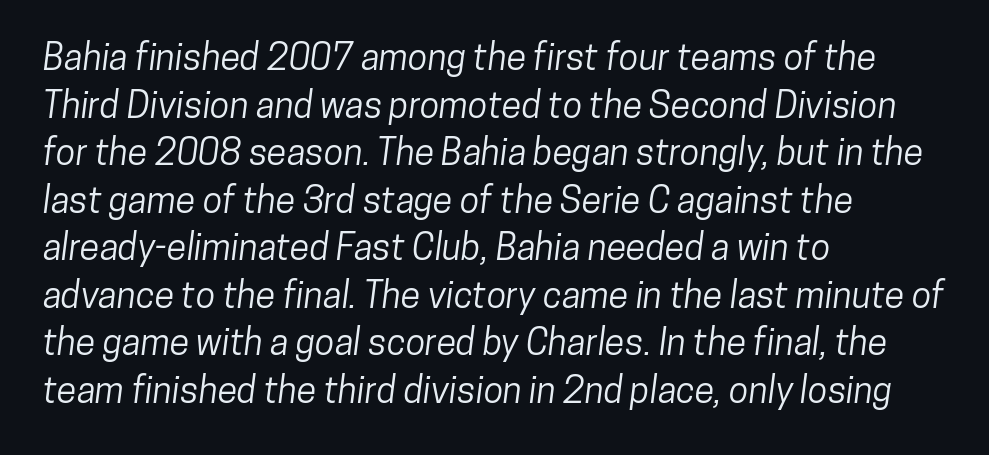
The text was rendered using a sans face with plain stroke endings. Do the characters align in a grid? No, the font is proportional. The designer left line spacing at the default. Notice how the passage keeps a crisp vertical edge on the left only.
